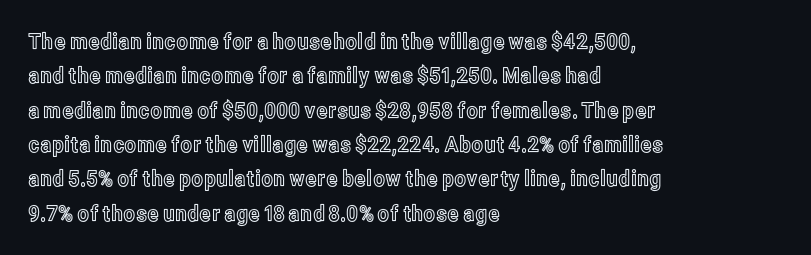
Q: Is the text italic (slanted)? A: No, it is upright.
Q: Is the text underlined? A: No.
Q: How is the paragraph aligned? A: Left-aligned.
Q: Is the spacing between letters normal or unusually wide? A: Normal.
Q: Is the spacing between lines tight, normal or loose? A: Normal.
